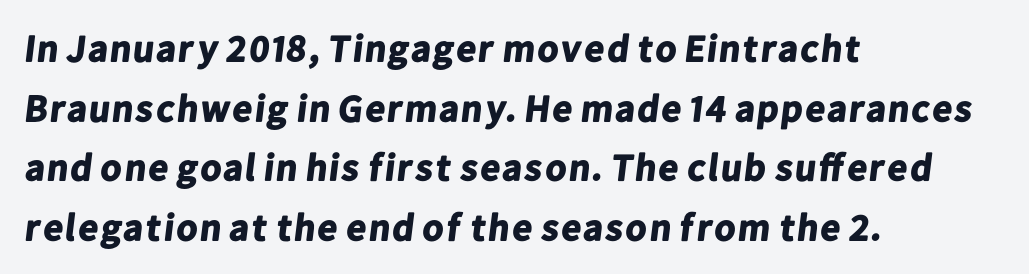
Q: Is the text bold? A: Yes.
Q: Is the typeface a serif or a sans-serif typeface? A: Sans-serif.
Q: Is the text underlined? A: No.
Q: How is the paragraph aligned? A: Left-aligned.
Q: Is the spacing between letters normal or unusually wide? A: Normal.
Q: Is the spacing between lines tight, normal or loose? A: Normal.
Q: Width (condensed, normal, or wide)? A: Normal.
Q: Stroke contrast? A: Low.
Q: x-height? A: Medium.
Q: Monospaced? A: No.
